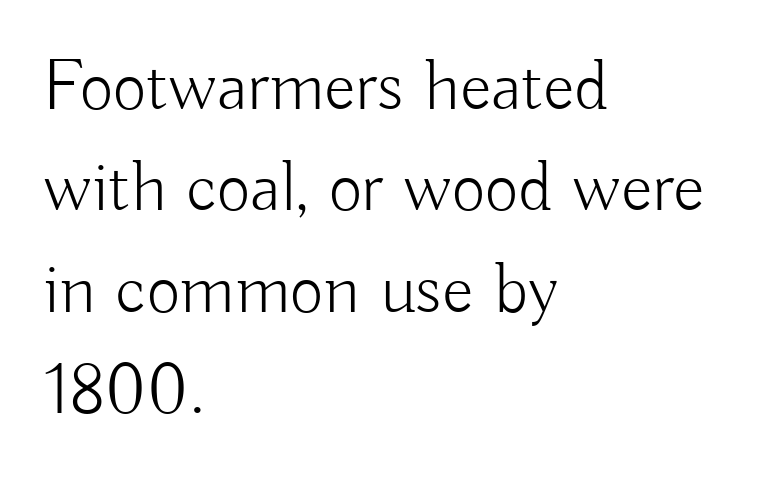
The image shows 73 px light sans-serif type, upright; set left-aligned, normal line spacing (1.39x), normal letter spacing, not underlined; low stroke contrast and a small x-height.
